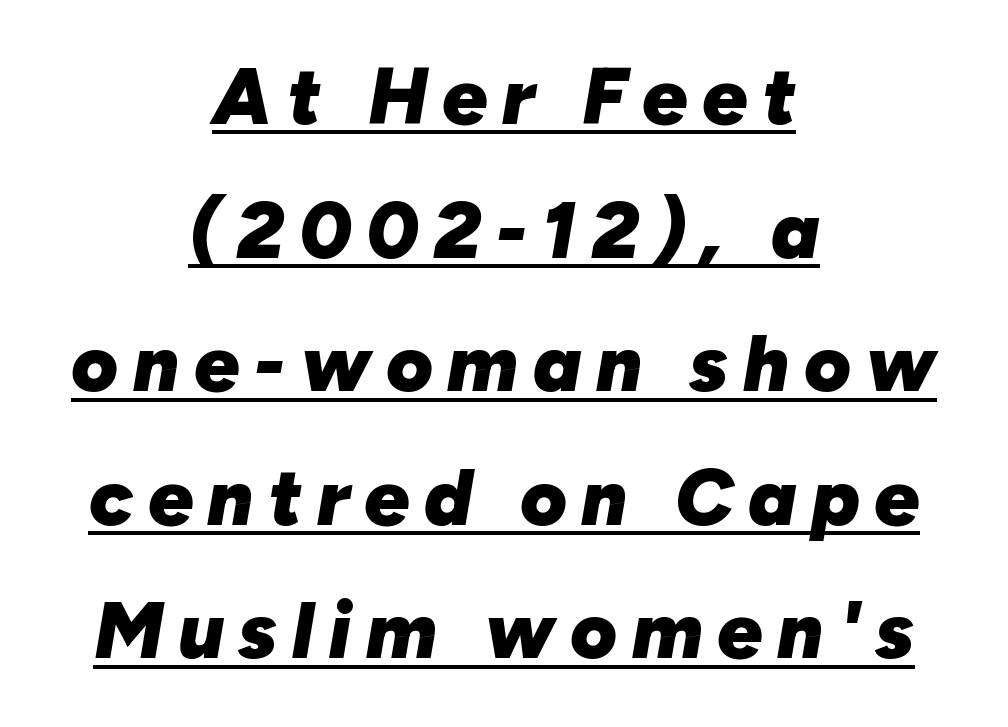
If you folded the block vertically in half, each line would mirror itself in length. There's an unmistakable incline to the writing here. Proportional: the letters do not fall into vertical columns. What's the leading like? Ordinary, nothing unusual.
